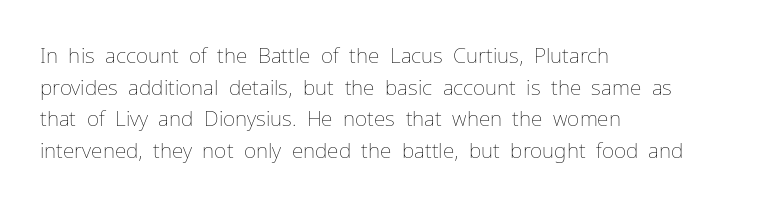
Q: Is the text bold? A: No.
Q: Is the text italic (slanted)? A: No, it is upright.
Q: Is the text underlined? A: No.
Q: How is the paragraph aligned? A: Left-aligned.
Q: Is the spacing between letters normal or unusually wide? A: Normal.
Q: Is the spacing between lines tight, normal or loose? A: Normal.
